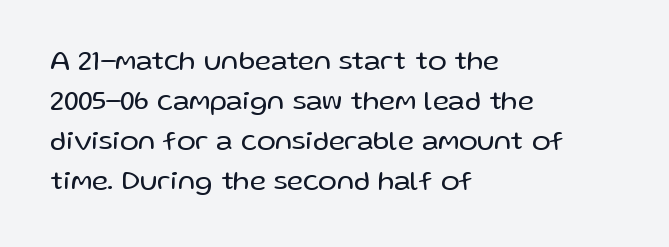
Typographically, this falls in the sans-serif category. Default kerning and tracking; the words read as compact shapes. Do the characters align in a grid? No, the font is proportional. Italic? Not at all — the glyphs are vertical. The cut favours lightness, reaching ordinary text weight at its darkest. Vertical spacing — default.
